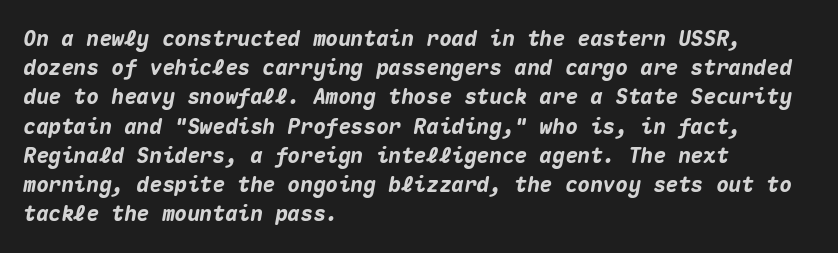
Q: Is the text bold? A: Yes.
Q: Is the text italic (slanted)? A: Yes, it leans right by about 10 degrees.
Q: Is the text underlined? A: No.
Q: How is the paragraph aligned? A: Left-aligned.
Q: Is the spacing between letters normal or unusually wide? A: Normal.
Q: Is the spacing between lines tight, normal or loose? A: Normal.
